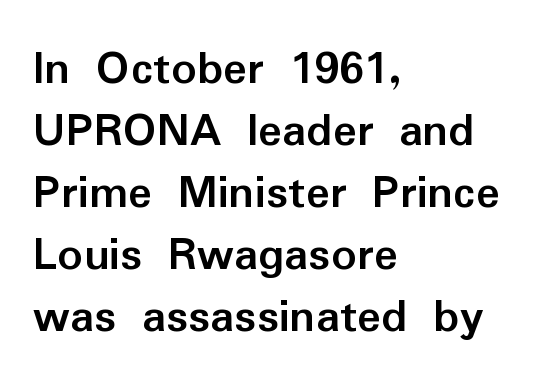
The image shows 50 px semibold sans-serif type, upright; set left-aligned, line spacing 1.24x, normal letter spacing, not underlined; low stroke contrast and a medium x-height.
